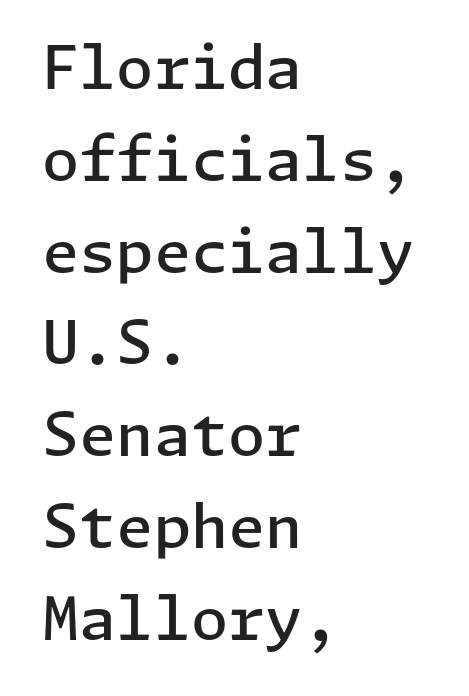
Q: Is the text bold? A: Semi-bold.
Q: Is the text italic (slanted)? A: No, it is upright.
Q: Is the typeface a serif or a sans-serif typeface? A: Sans-serif.
Q: Is the text underlined? A: No.
Q: How is the paragraph aligned? A: Left-aligned.
Q: Is the spacing between letters normal or unusually wide? A: Normal.
Q: Is the spacing between lines tight, normal or loose? A: Normal.
Q: Width (condensed, normal, or wide)? A: Normal.
Q: Stroke contrast? A: Low.
Q: x-height? A: Medium.
